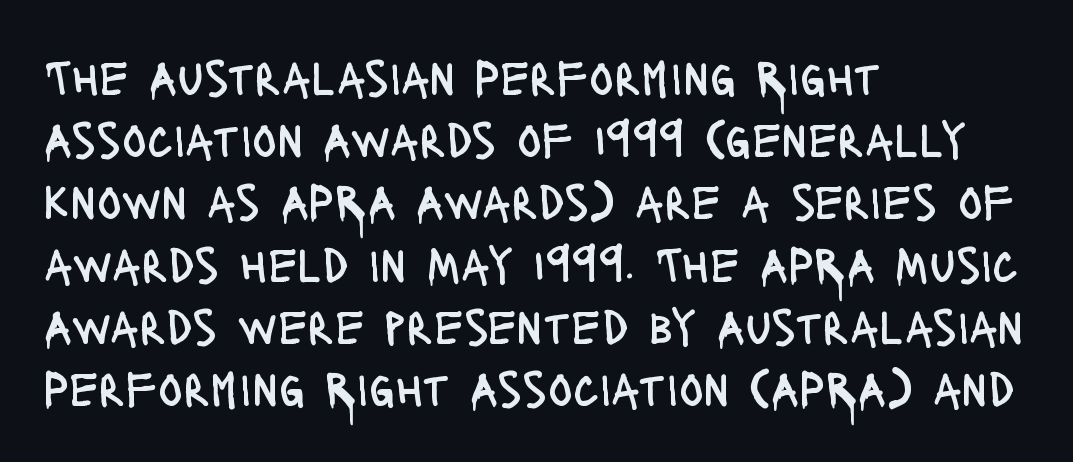
{"serif": "no", "italic": "no", "bold": "no", "weight": "regular", "width": "condensed", "stroke_contrast": "low", "x_height": "large", "monospaced": "no", "underline": "no", "align": "left", "line_spacing_ratio": 1.22, "letter_spacing": "normal", "letter_spacing_em": 0.0, "glyph_px": 51}
